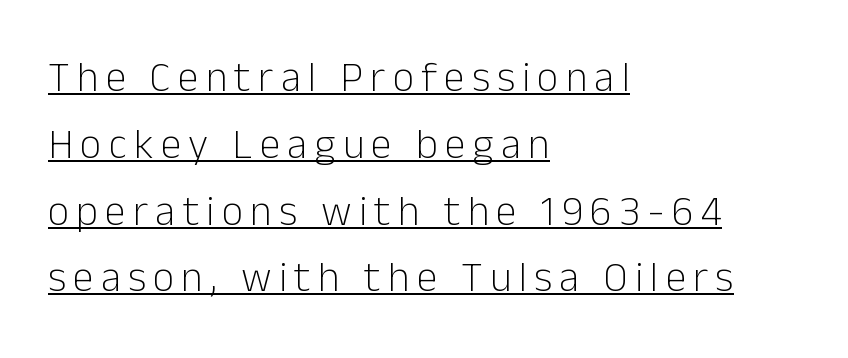
Q: Is the text bold? A: No.
Q: Is the text italic (slanted)? A: No, it is upright.
Q: Is the typeface a serif or a sans-serif typeface? A: Sans-serif.
Q: Is the text underlined? A: Yes.
Q: How is the paragraph aligned? A: Left-aligned.
Q: Is the spacing between lines tight, normal or loose? A: Normal.
Q: Width (condensed, normal, or wide)? A: Normal.
Q: Stroke contrast? A: Low.
Q: x-height? A: Medium.
Q: Monospaced? A: No.
